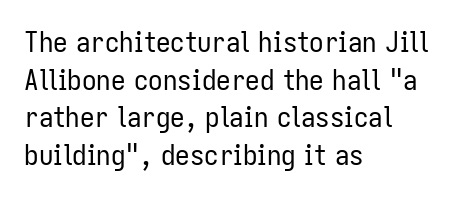
The tracking reads as untouched default to a designer's eye. Stems and bowls with no extra thickness — not bold. Think of a printed novel: that variable character pitch is what you see here. Rendered with straight, roman letterforms.
